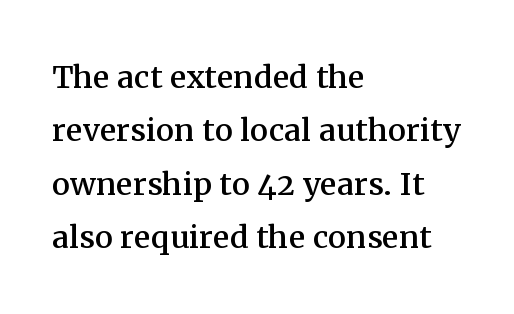
Check where the strokes stop: tiny serifs finish them off. You could not count columns in this text — the font is proportionally spaced. Short and long lines alike share a common starting point at left. Honestly, there is no underline to notice here at all.
